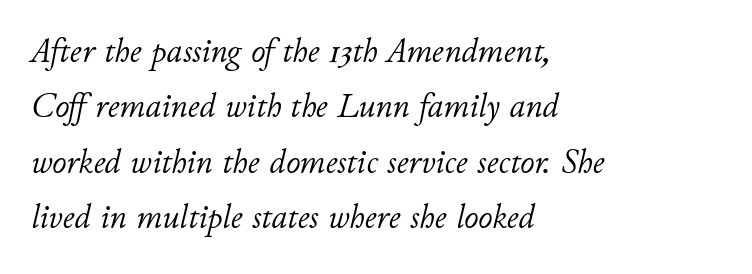
{"italic": "yes", "lean": "right", "slant_degrees": 11, "bold": "no", "weight": "light", "width": "normal", "stroke_contrast": "low", "x_height": "small", "monospaced": "no", "underline": "no", "align": "left", "line_spacing": "normal", "line_spacing_ratio": 1.58, "letter_spacing": "normal", "letter_spacing_em": 0.0, "glyph_px": 35}
